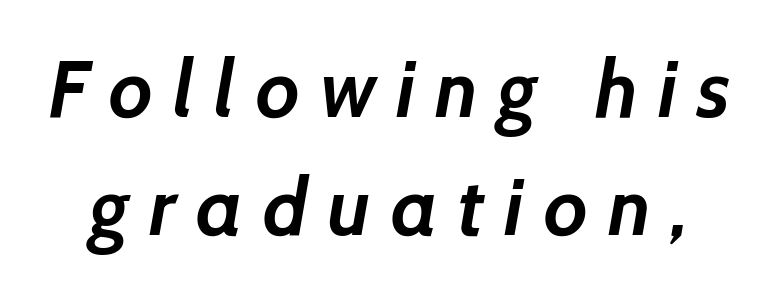
The string is rendered with underlining switched off. Think of a printed novel: that variable character pitch is what you see here. You'd pick this weight for a headline — it's a proper bold. Interline gaps are of average width in this sample.
